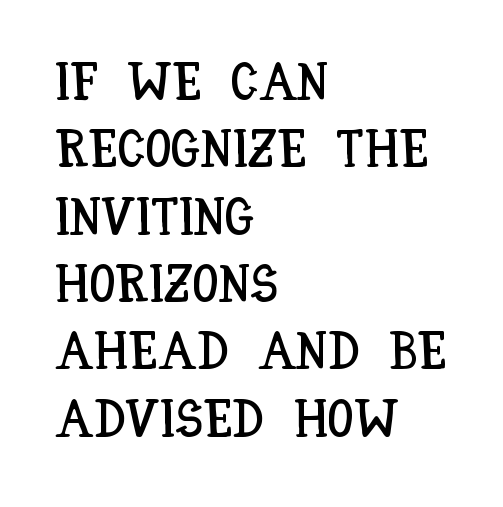
Q: Is the text italic (slanted)? A: No, it is upright.
Q: Is the text underlined? A: No.
Q: How is the paragraph aligned? A: Left-aligned.
Q: Is the spacing between letters normal or unusually wide? A: Normal.
Q: Is the spacing between lines tight, normal or loose? A: Normal.
Q: Width (condensed, normal, or wide)? A: Condensed.
Q: Stroke contrast? A: Low.
Q: x-height? A: Large.
Q: Monospaced? A: No.
